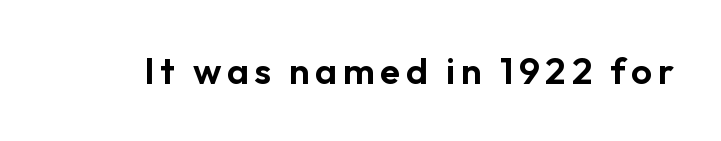
Every character sits straight up, as roman type does. Do the characters align in a grid? No, the font is proportional. A sans-serif font was chosen for this passage. The passage shown is not underscored anywhere.
